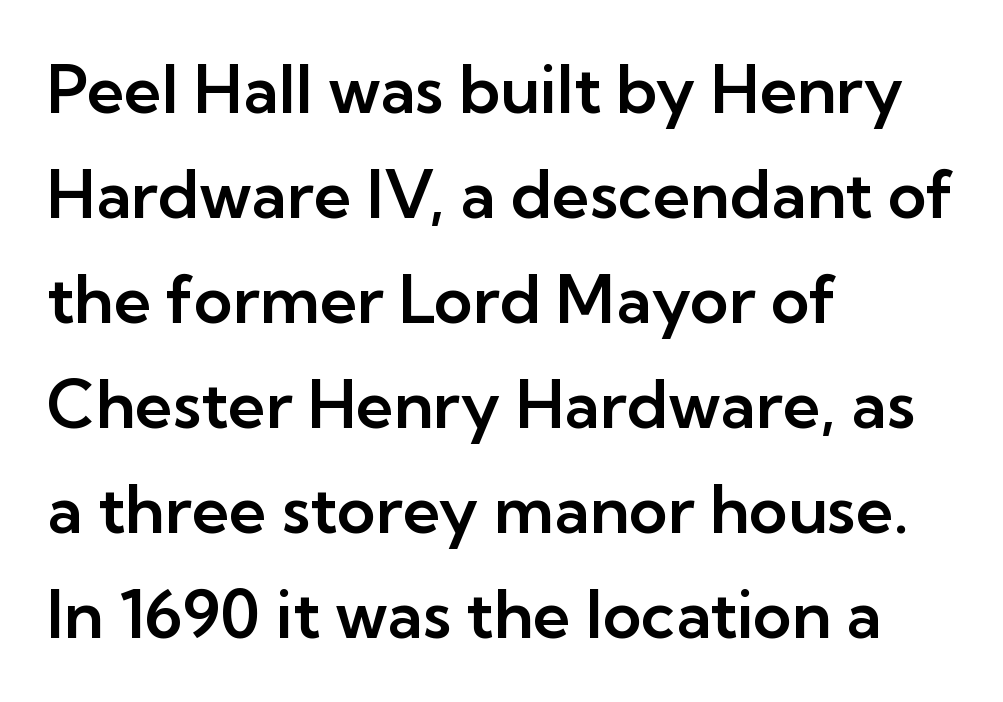
{"serif": "no", "italic": "no", "width": "normal", "stroke_contrast": "low", "x_height": "medium", "monospaced": "no", "underline": "no", "align": "left", "line_spacing": "normal", "line_spacing_ratio": 1.59, "letter_spacing": "normal", "letter_spacing_em": 0.0, "glyph_px": 66}
